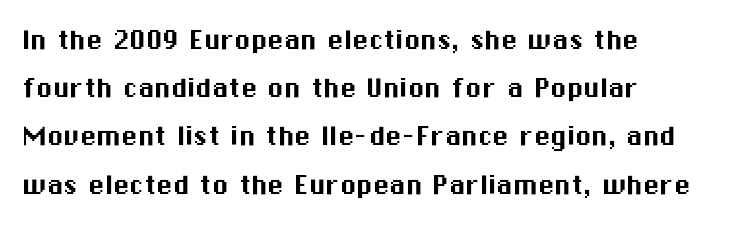
{"serif": "no", "italic": "no", "width": "normal", "stroke_contrast": "medium", "x_height": "medium", "monospaced": "no", "underline": "no", "align": "left", "line_spacing": "normal", "line_spacing_ratio": 1.46, "letter_spacing": "normal", "letter_spacing_em": 0.0, "glyph_px": 33}
